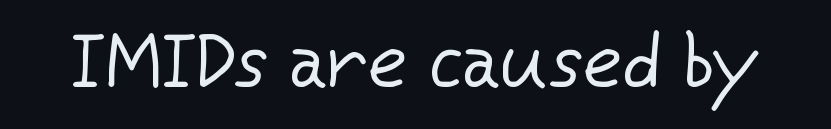
Here the designer chose a conventional face with non-uniform glyph widths. To sum up the face: it is a sans, with no serifs. A bare baseline throughout the passage. In terms of posture, this sample is upright. Compared with a typical body face, this is equally light or lighter still. The rendering keeps characters at their native spacing.
